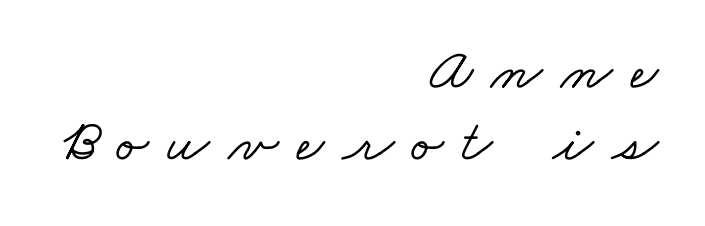
The area under the type is left untouched. A serif font was chosen for this passage. The text block is weighted toward the right margin, trailing off unevenly leftward. The letters advance in unequal steps, a hallmark of proportional type. Here the glyphs are tracked loosely, breaking word shapes into spaced letters.
